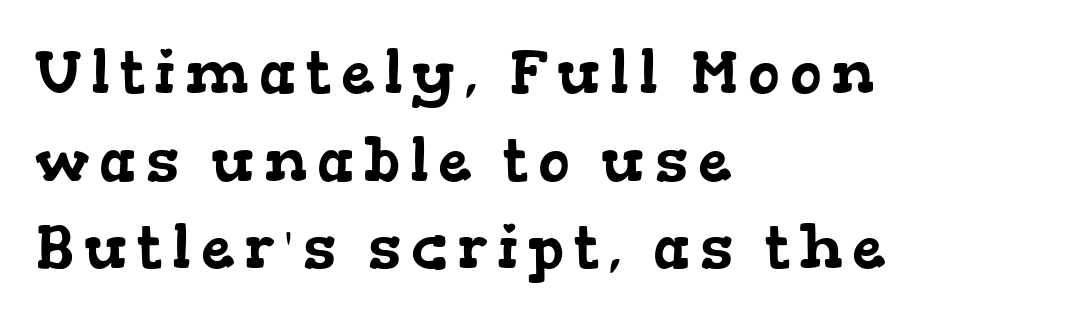
The image shows 60 px wide serif type; set left-aligned, normal line spacing (1.46x), not underlined; low stroke contrast and a medium x-height.
